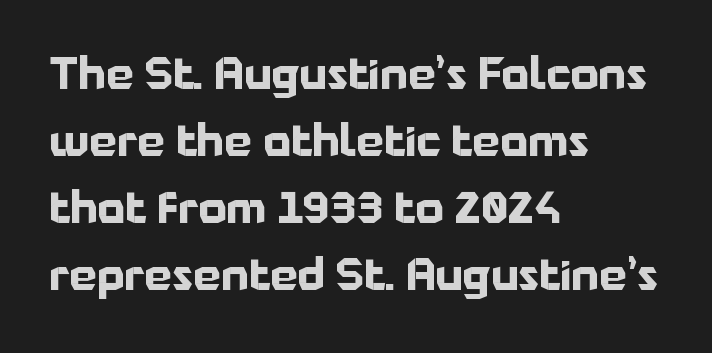
The image shows 44 px bold sans-serif type, upright; set left-aligned, normal line spacing (1.52x), normal letter spacing, not underlined; low stroke contrast and a medium x-height.
